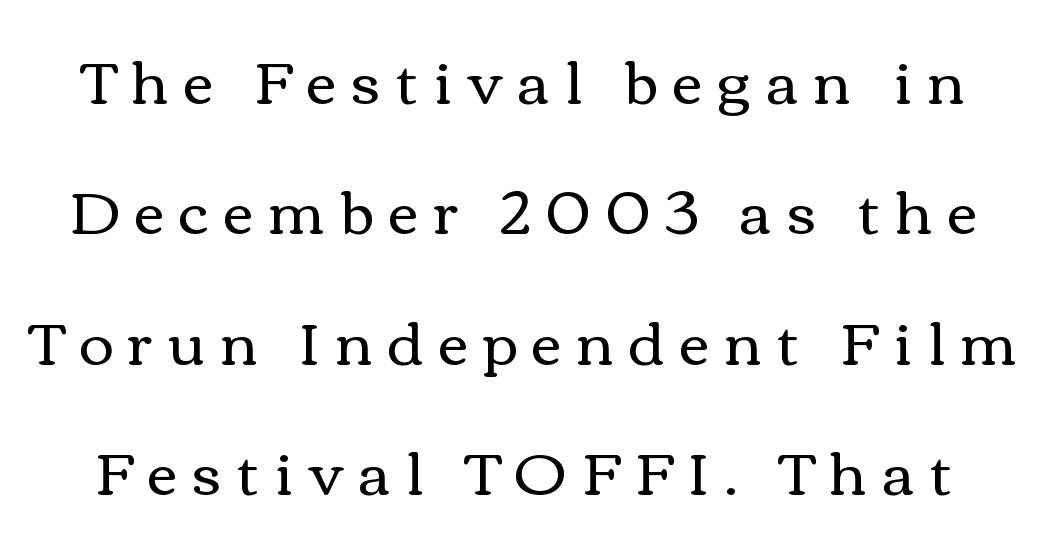
The image shows 59 px regular-weight, wide type, upright; set loose line spacing (2.21x), unusually wide letter spacing (+0.26 em), not underlined; medium stroke contrast and a medium x-height.
